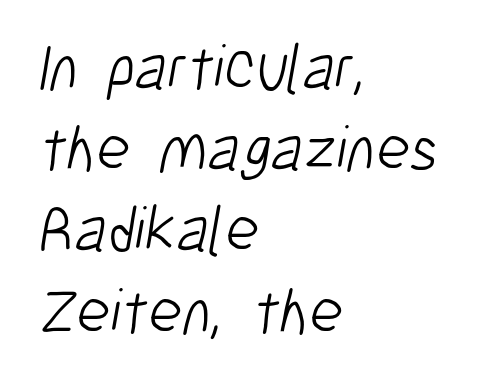
Q: Is the text bold? A: No.
Q: Is the typeface a serif or a sans-serif typeface? A: Sans-serif.
Q: Is the text underlined? A: No.
Q: How is the paragraph aligned? A: Left-aligned.
Q: Is the spacing between letters normal or unusually wide? A: Normal.
Q: Is the spacing between lines tight, normal or loose? A: Normal.
Q: Width (condensed, normal, or wide)? A: Condensed.
Q: Stroke contrast? A: Low.
Q: x-height? A: Medium.
Q: Monospaced? A: No.
